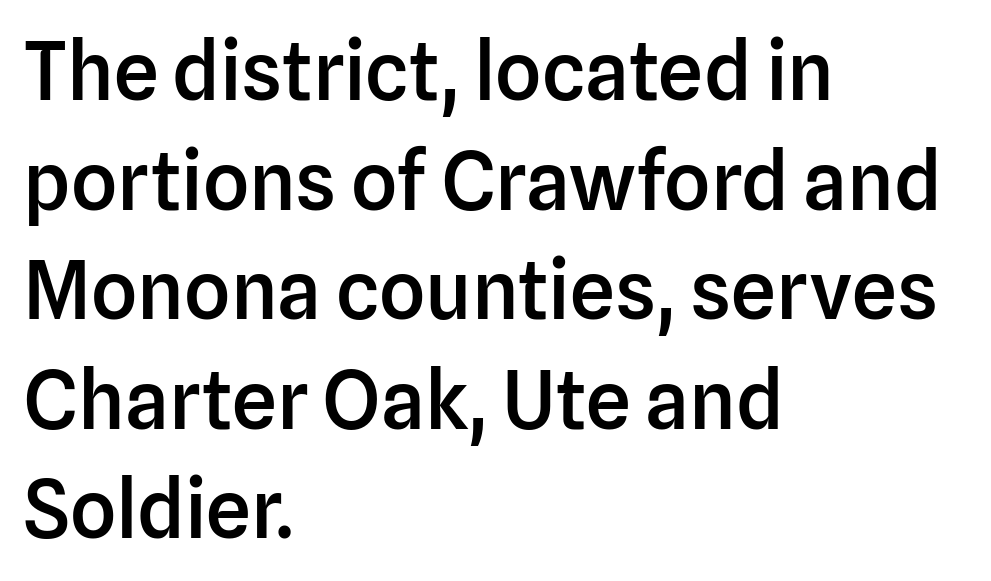
The image shows 80 px semibold sans-serif type, upright; set left-aligned, normal line spacing (1.37x), normal letter spacing, not underlined; low stroke contrast and a medium x-height.
